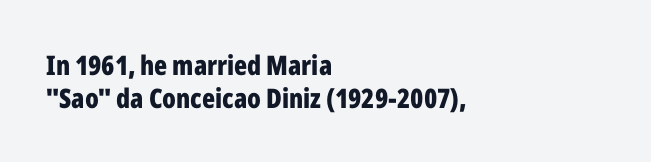
The image shows 27 px bold type, upright; set left-aligned, line spacing 1.21x, normal letter spacing, not underlined.
